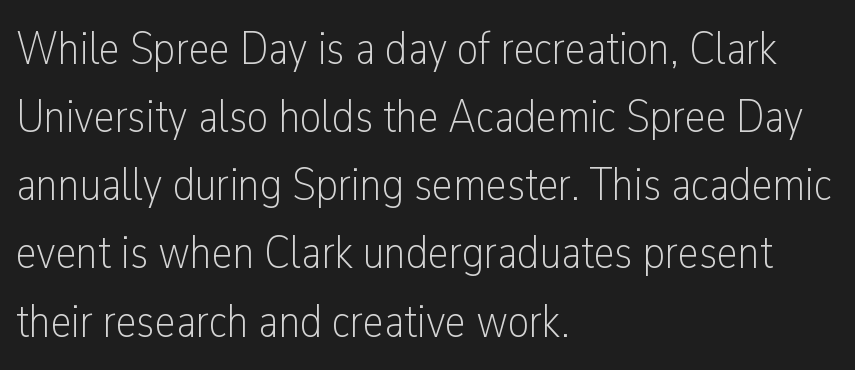
{"serif": "no", "italic": "no", "bold": "no", "weight": "light", "width": "condensed", "stroke_contrast": "low", "x_height": "medium", "monospaced": "no", "underline": "no", "align": "left", "line_spacing": "normal", "line_spacing_ratio": 1.45, "letter_spacing": "normal", "letter_spacing_em": 0.0, "glyph_px": 47}
